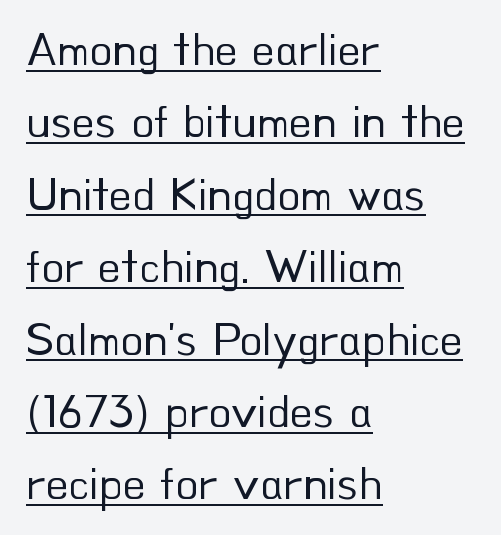
The rendering anchors every line to the left-hand side. The specimen includes a rule beneath the text block's lines. Unlike italic type, these characters show no tilt at all. Regarding serifs, this sample does without them. The strokes carry an ordinary text weight at most.
